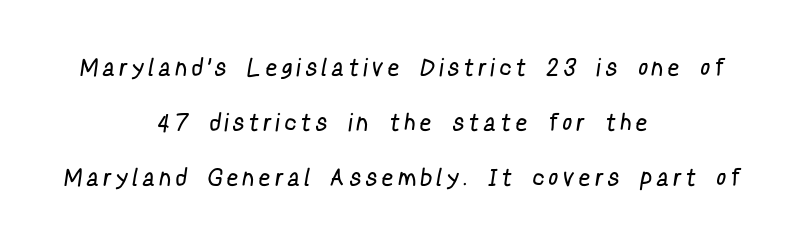
{"bold": "no", "underline": "no", "align": "center", "line_spacing": "loose", "line_spacing_ratio": 2.29, "letter_spacing": "wide", "letter_spacing_em": 0.29, "glyph_px": 24}
